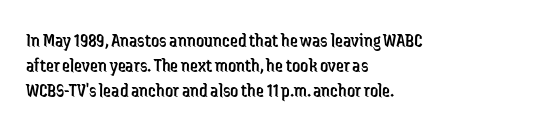
The image shows 20 px text type, upright; set left-aligned, normal line spacing (1.25x), normal letter spacing, not underlined.
